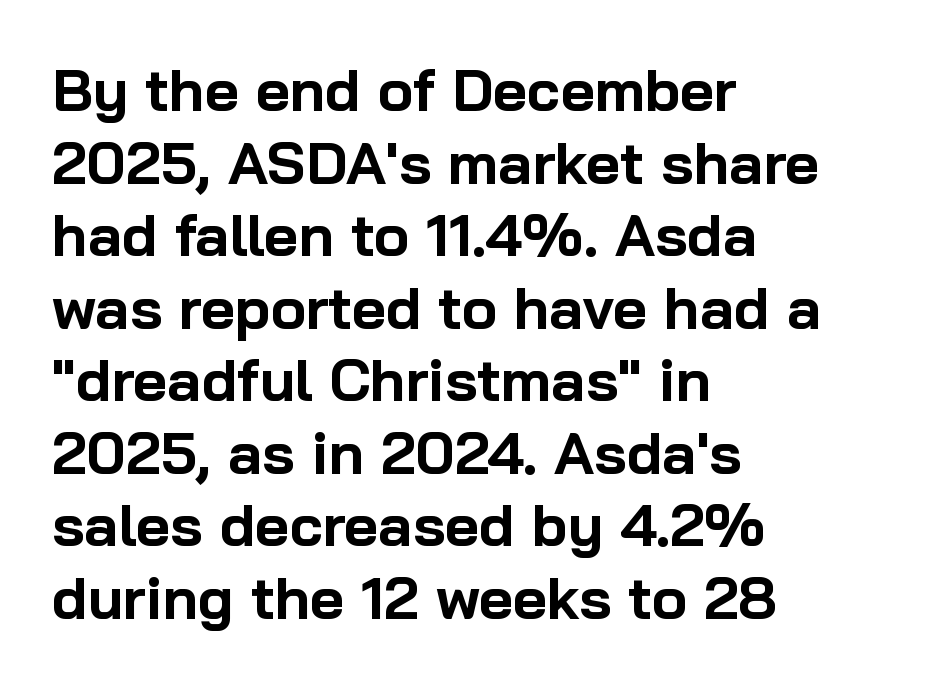
Here the glyphs are tracked normally, forming tight word shapes. Does the lettering tilt? It doesn't — this is upright. This sample uses a sans-serif face. Here the designer chose a conventional face with non-uniform glyph widths. Plenty of ink on the page — the face is bold. Words float on clear page, feet unadorned.
